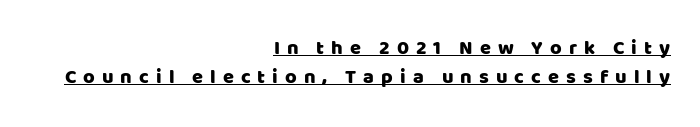
{"italic": "no", "underline": "yes", "align": "right", "line_spacing": "normal", "line_spacing_ratio": 1.46, "letter_spacing": "wide", "letter_spacing_em": 0.35, "glyph_px": 20}
